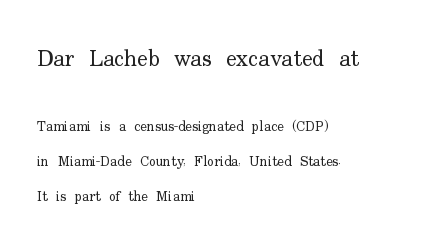
{"italic": "no", "bold": "no", "underline": "no", "align": "left", "line_spacing": "loose", "line_spacing_ratio": 2.5, "letter_spacing": "normal", "letter_spacing_em": 0.0, "larger_block": "first", "size_ratio": 1.64, "glyph_px": 23}
